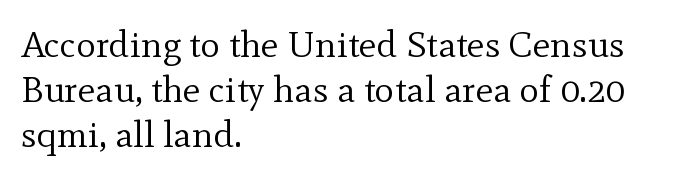
Q: Is the text bold? A: No.
Q: Is the text italic (slanted)? A: No, it is upright.
Q: Is the typeface a serif or a sans-serif typeface? A: Serif.
Q: Is the text underlined? A: No.
Q: How is the paragraph aligned? A: Left-aligned.
Q: Is the spacing between letters normal or unusually wide? A: Normal.
Q: Width (condensed, normal, or wide)? A: Normal.
Q: x-height? A: Small.
Q: Monospaced? A: No.
